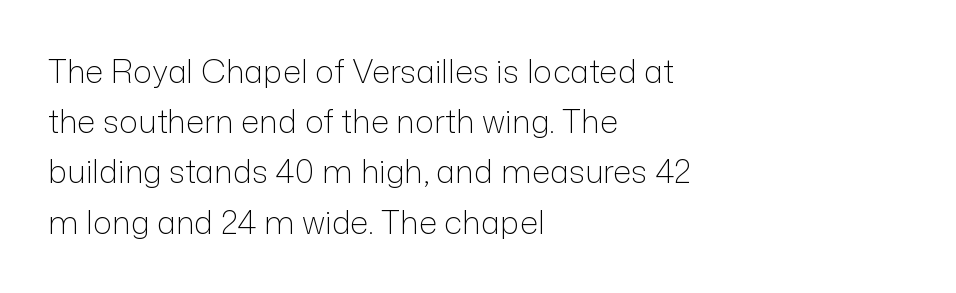
The image shows 32 px light sans-serif type, upright; set left-aligned, normal line spacing (1.57x), normal letter spacing, not underlined; low stroke contrast and a medium x-height.
